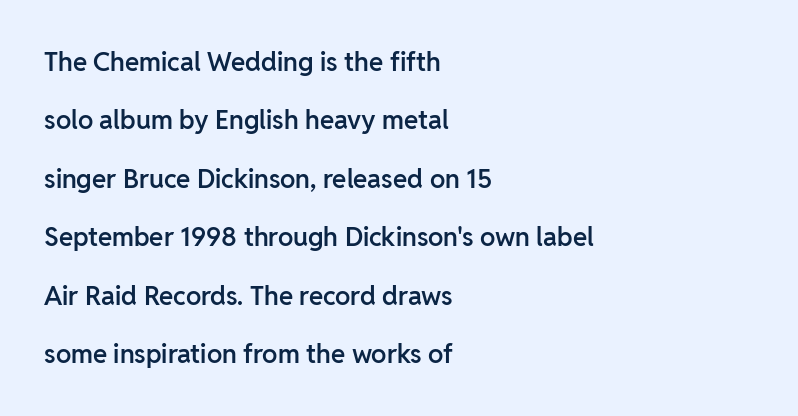
Q: Is the text bold? A: Semi-bold.
Q: Is the text italic (slanted)? A: No, it is upright.
Q: Is the text underlined? A: No.
Q: How is the paragraph aligned? A: Left-aligned.
Q: Is the spacing between letters normal or unusually wide? A: Normal.
Q: Is the spacing between lines tight, normal or loose? A: Loose.
